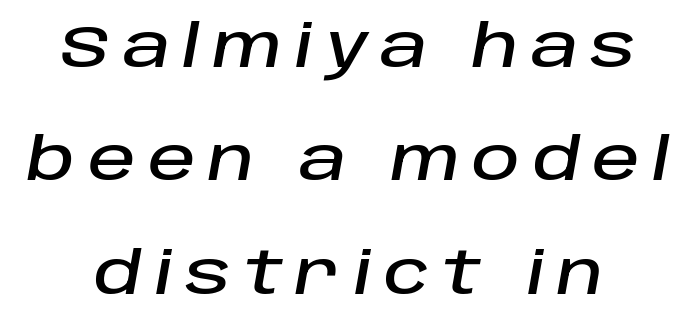
Q: Is the text italic (slanted)? A: Yes, it leans right by about 10 degrees.
Q: Is the text underlined? A: No.
Q: How is the paragraph aligned? A: Centered.
Q: Is the spacing between letters normal or unusually wide? A: Unusually wide.
Q: Is the spacing between lines tight, normal or loose? A: Loose.
Q: Width (condensed, normal, or wide)? A: Normal.
Q: Stroke contrast? A: Low.
Q: x-height? A: Large.
Q: Monospaced? A: No.
